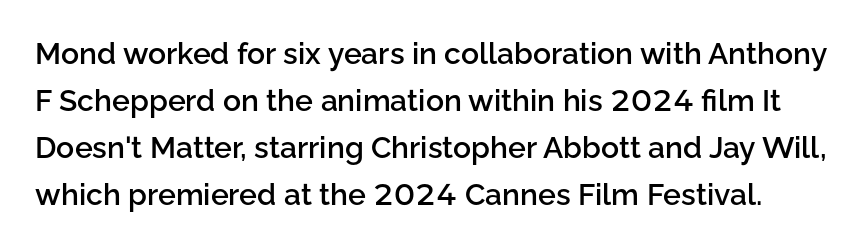
Q: Is the text bold? A: Semi-bold.
Q: Is the text italic (slanted)? A: No, it is upright.
Q: Is the typeface a serif or a sans-serif typeface? A: Sans-serif.
Q: Is the text underlined? A: No.
Q: Is the spacing between letters normal or unusually wide? A: Normal.
Q: Is the spacing between lines tight, normal or loose? A: Normal.
Q: Width (condensed, normal, or wide)? A: Normal.
Q: Stroke contrast? A: Low.
Q: x-height? A: Medium.
Q: Monospaced? A: No.
